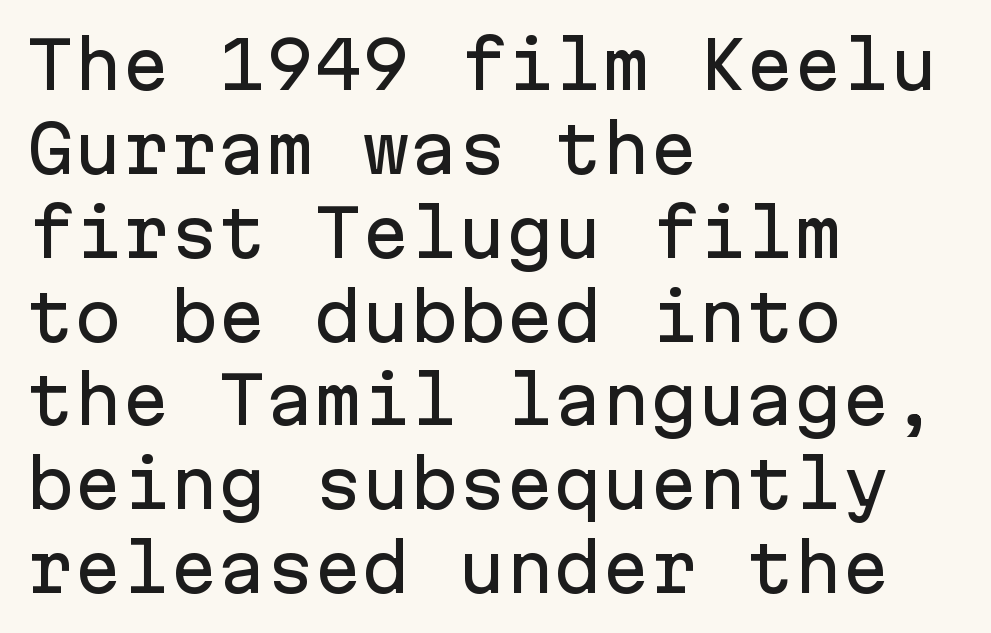
These lines are composed in type without serifs. Quick note: not italic, upright. Between one letter and the next there's only the usual sliver of space. The baseline area is clear. The passage shown stacks its lines at a standard gap. A student would call this left alignment; a typographer would say flush left, rag right.
